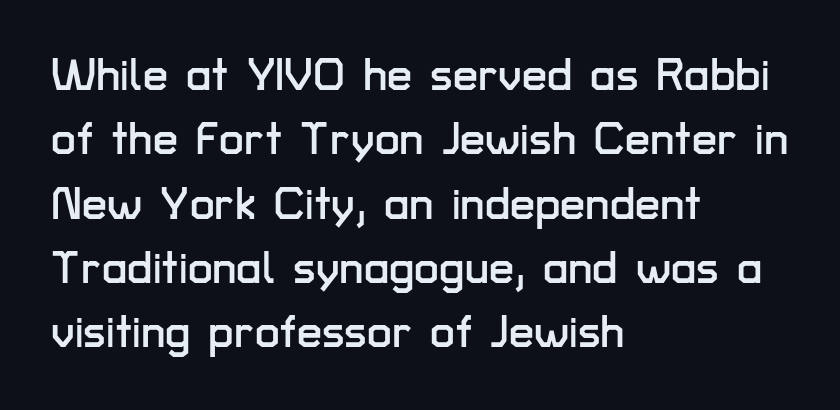
Here the designer chose a conventional face with non-uniform glyph widths. Line spacing here is normal. Check where the strokes stop: nothing finishes them off — pure sans. The tracking reads as untouched default to a designer's eye. This is the regular roman posture of the typeface.
